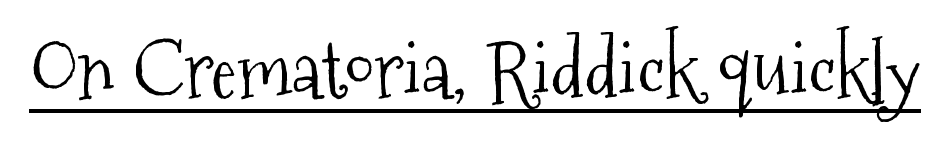
The image shows 78 px light, condensed serif type, upright; set normal letter spacing, underlined; medium stroke contrast and a medium x-height.
